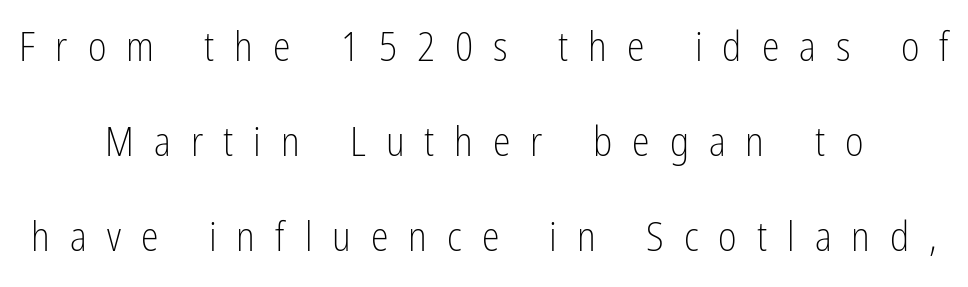
{"serif": "no", "italic": "no", "bold": "no", "weight": "light", "width": "condensed", "stroke_contrast": "low", "x_height": "medium", "monospaced": "no", "underline": "no", "align": "center", "line_spacing": "loose", "line_spacing_ratio": 2.37, "letter_spacing": "wide", "letter_spacing_em": 0.5, "glyph_px": 40}
